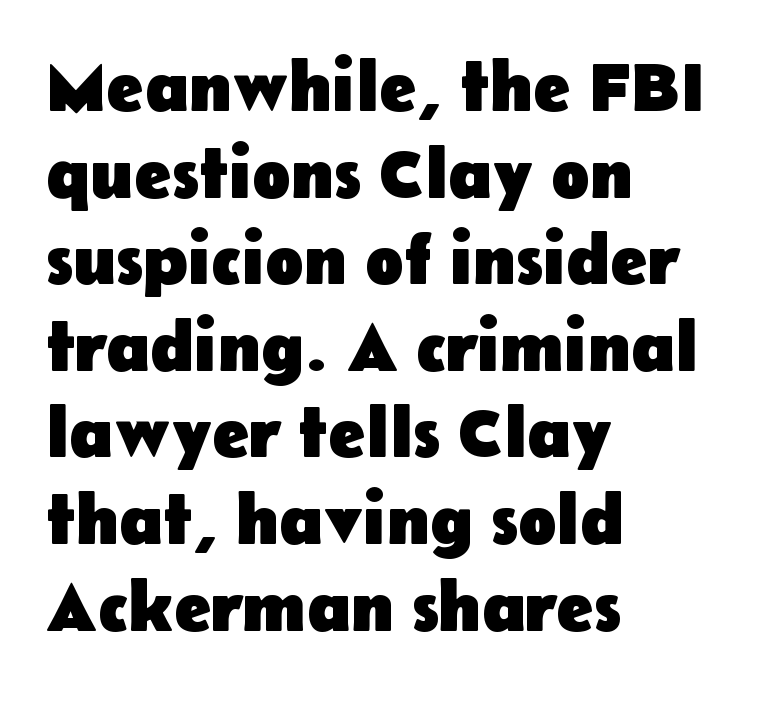
Q: Is the text bold? A: Yes.
Q: Is the text italic (slanted)? A: No, it is upright.
Q: Is the typeface a serif or a sans-serif typeface? A: Sans-serif.
Q: Is the text underlined? A: No.
Q: How is the paragraph aligned? A: Left-aligned.
Q: Is the spacing between letters normal or unusually wide? A: Normal.
Q: Width (condensed, normal, or wide)? A: Normal.
Q: Stroke contrast? A: Low.
Q: x-height? A: Medium.
Q: Monospaced? A: No.
